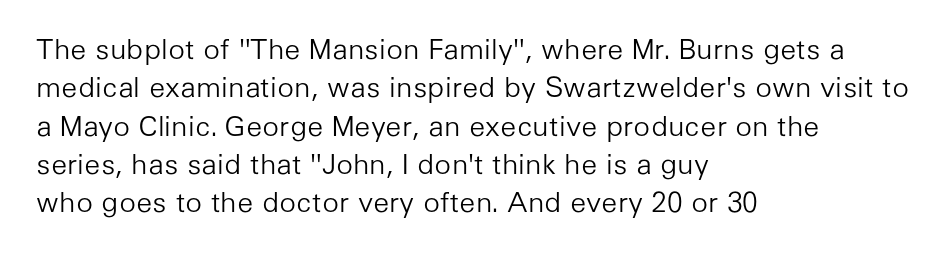
The image shows 28 px light sans-serif type, upright; set left-aligned, normal line spacing (1.37x), normal letter spacing, not underlined; low stroke contrast and a medium x-height.
